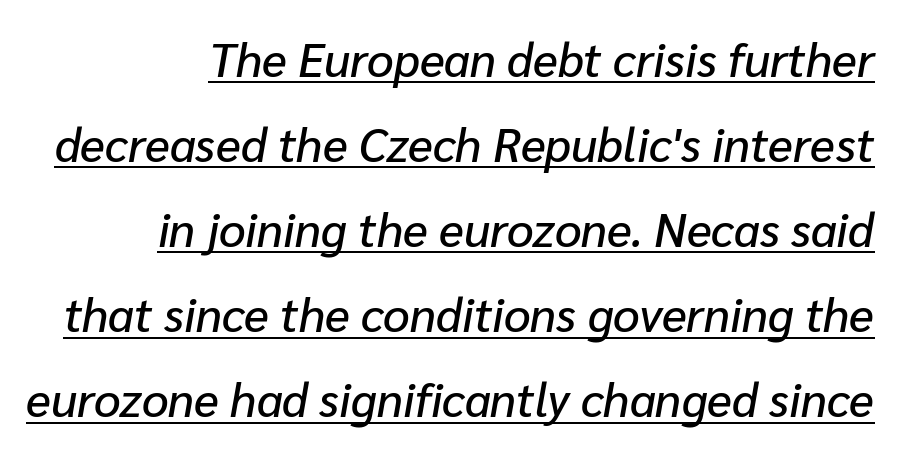
The image shows 47 px text type, italic (leaning right); set right-aligned, line spacing 1.81x, normal letter spacing, underlined; low stroke contrast and a medium x-height.
